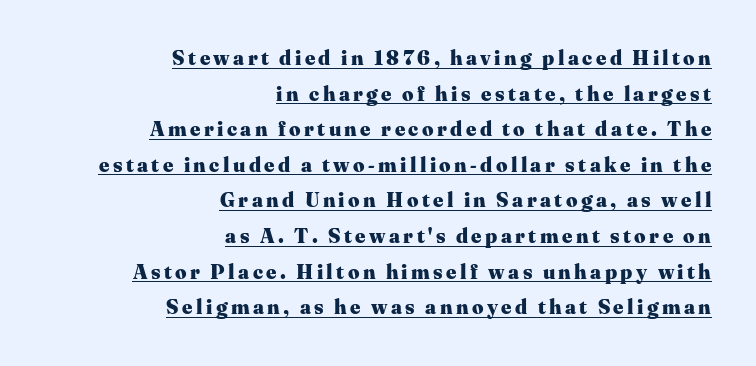
The image shows 20 px bold type, upright; set right-aligned, line spacing 1.78x, underlined.
